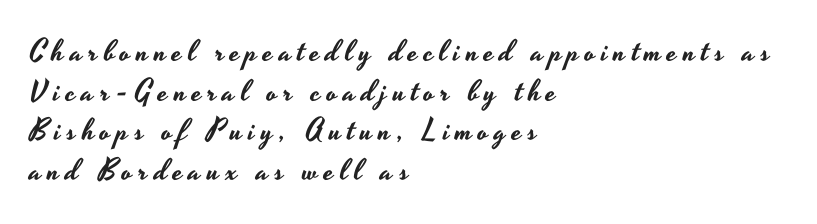
Every row of glyphs begins at an identical x-position on the left. Examine the stroke ends and you'll find no serifs. The space beneath each line is pristine and unruled. This sample keeps an unexceptional amount of space between lines.
